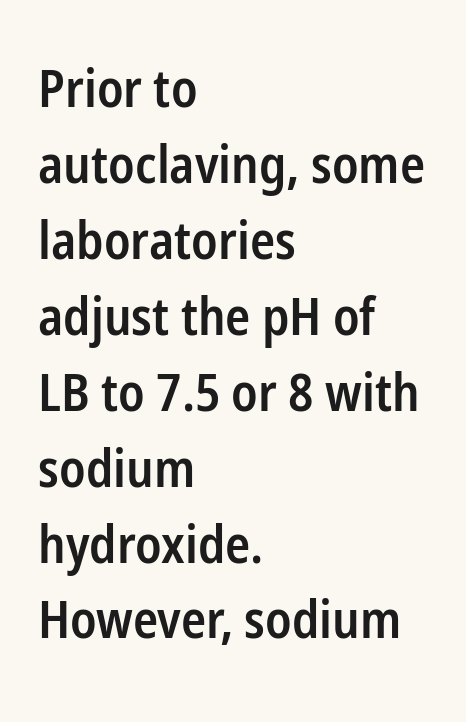
Q: Is the text bold? A: Semi-bold.
Q: Is the text italic (slanted)? A: No, it is upright.
Q: Is the typeface a serif or a sans-serif typeface? A: Sans-serif.
Q: Is the text underlined? A: No.
Q: How is the paragraph aligned? A: Left-aligned.
Q: Is the spacing between letters normal or unusually wide? A: Normal.
Q: Is the spacing between lines tight, normal or loose? A: Normal.
Q: Width (condensed, normal, or wide)? A: Condensed.
Q: Stroke contrast? A: Low.
Q: x-height? A: Medium.
Q: Monospaced? A: No.
